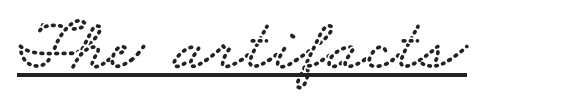
The image shows 74 px wide serif type; set normal letter spacing, underlined; low stroke contrast and a small x-height.
